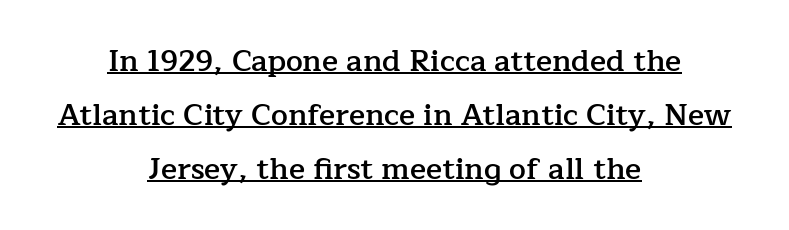
The passage shown is typed in a proportional face where columns would drift. Short note: letters normally spaced. Every word sits above its own underline. This sample uses an upright cut, with every glyph sitting square on the baseline. The characters display serif detailing at their extremities. Each glyph is drawn with semibold strokes, heavier than normal yet not fully bold.
